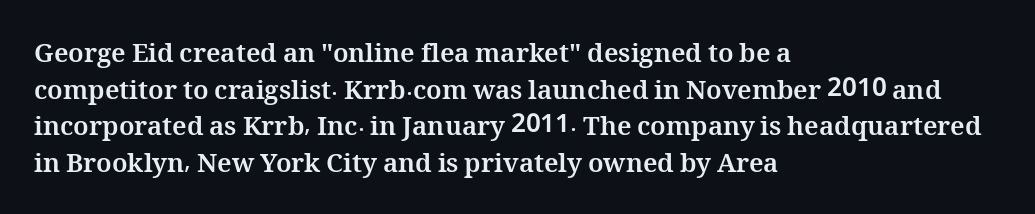
{"italic": "no", "bold": "yes", "underline": "no", "align": "left", "line_spacing": "normal", "line_spacing_ratio": 1.41, "letter_spacing": "normal", "letter_spacing_em": 0.0, "glyph_px": 26}
